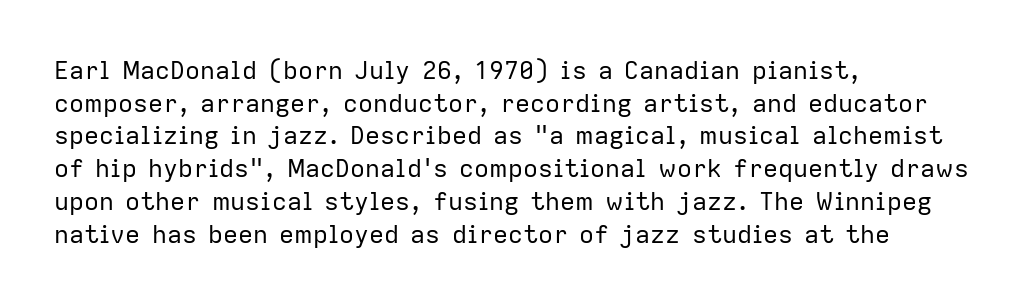
The image shows 25 px text type, upright; set left-aligned, normal line spacing (1.31x), normal letter spacing, not underlined.
